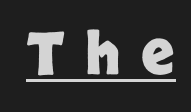
Q: Is the text bold? A: Yes.
Q: Is the text italic (slanted)? A: No, it is upright.
Q: Is the typeface a serif or a sans-serif typeface? A: Sans-serif.
Q: Is the text underlined? A: Yes.
Q: Is the spacing between letters normal or unusually wide? A: Unusually wide.
Q: Width (condensed, normal, or wide)? A: Normal.
Q: Stroke contrast? A: Low.
Q: x-height? A: Large.
Q: Monospaced? A: No.
